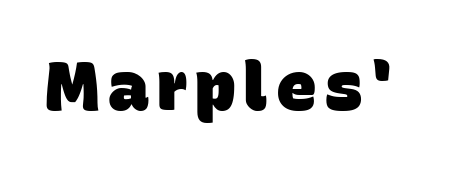
The image shows 68 px heavy sans-serif type; set not underlined; low stroke contrast and a large x-height.
